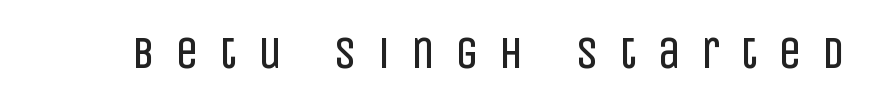
Q: Is the text bold? A: No.
Q: Is the text italic (slanted)? A: No, it is upright.
Q: Is the typeface a serif or a sans-serif typeface? A: Sans-serif.
Q: Is the text underlined? A: No.
Q: Is the spacing between letters normal or unusually wide? A: Unusually wide.
Q: Width (condensed, normal, or wide)? A: Condensed.
Q: Stroke contrast? A: Low.
Q: x-height? A: Large.
Q: Monospaced? A: No.
